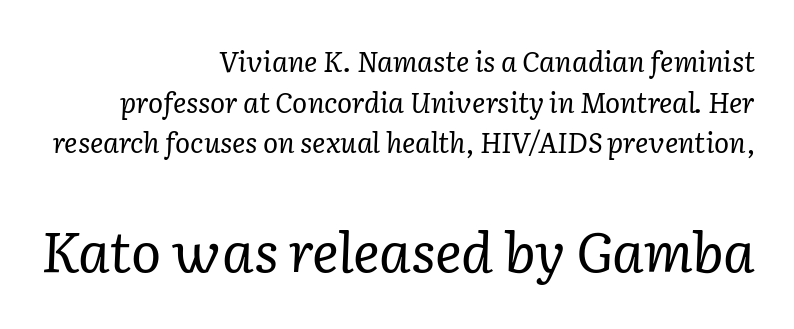
The image shows 56 px regular-weight serif type, italic (leaning right); set right-aligned, normal line spacing (1.45x), normal letter spacing, not underlined; the second (bottom) block is 2.0x larger; low stroke contrast and a medium x-height.
